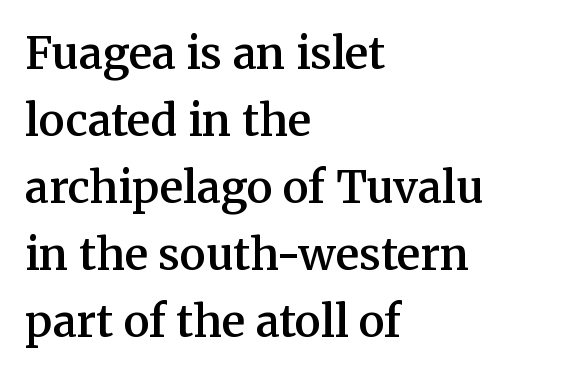
Q: Is the text bold? A: Semi-bold.
Q: Is the text italic (slanted)? A: No, it is upright.
Q: Is the typeface a serif or a sans-serif typeface? A: Serif.
Q: Is the text underlined? A: No.
Q: How is the paragraph aligned? A: Left-aligned.
Q: Is the spacing between letters normal or unusually wide? A: Normal.
Q: Is the spacing between lines tight, normal or loose? A: Normal.
Q: Width (condensed, normal, or wide)? A: Normal.
Q: Stroke contrast? A: Medium.
Q: x-height? A: Medium.
Q: Monospaced? A: No.
